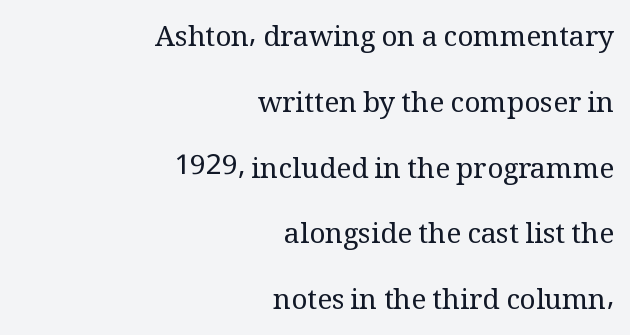
Q: Is the text bold? A: No.
Q: Is the text italic (slanted)? A: No, it is upright.
Q: Is the typeface a serif or a sans-serif typeface? A: Serif.
Q: Is the text underlined? A: No.
Q: How is the paragraph aligned? A: Right-aligned.
Q: Is the spacing between letters normal or unusually wide? A: Normal.
Q: Is the spacing between lines tight, normal or loose? A: Loose.
Q: Width (condensed, normal, or wide)? A: Normal.
Q: Stroke contrast? A: Medium.
Q: x-height? A: Medium.
Q: Monospaced? A: No.
